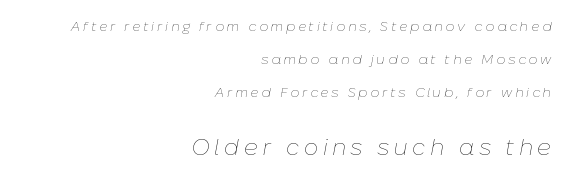
{"italic": "yes", "lean": "right", "slant_degrees": 10, "bold": "no", "underline": "no", "align": "right", "line_spacing": "loose", "line_spacing_ratio": 2.36, "larger_block": "second", "size_ratio": 1.64, "glyph_px": 23}
